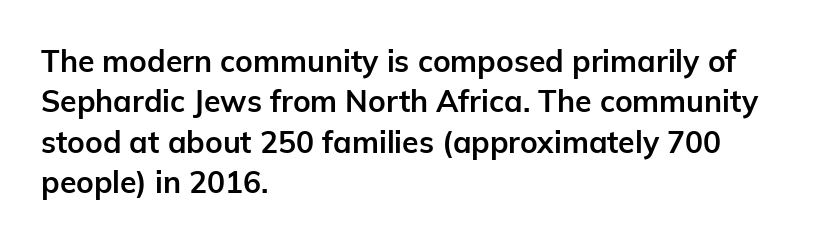
{"serif": "no", "italic": "no", "bold": "yes", "weight": "bold", "width": "normal", "stroke_contrast": "low", "x_height": "medium", "monospaced": "no", "underline": "no", "align": "left", "line_spacing": "normal", "line_spacing_ratio": 1.35, "letter_spacing": "normal", "letter_spacing_em": 0.0, "glyph_px": 30}
